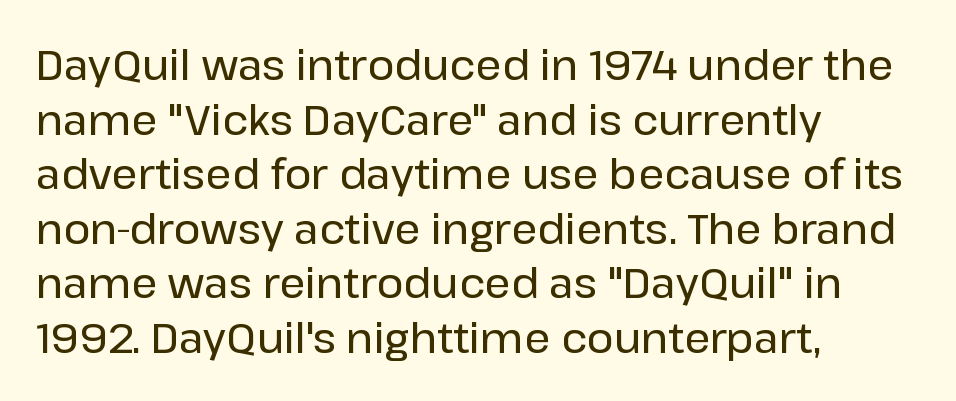
The image shows 41 px sans-serif type, upright; set left-aligned, normal line spacing (1.33x), normal letter spacing, not underlined; low stroke contrast and a medium x-height.
